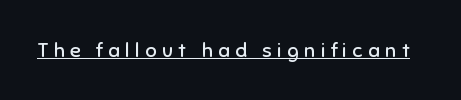
{"italic": "no", "bold": "no", "underline": "yes", "letter_spacing": "wide", "letter_spacing_em": 0.28, "glyph_px": 20}
